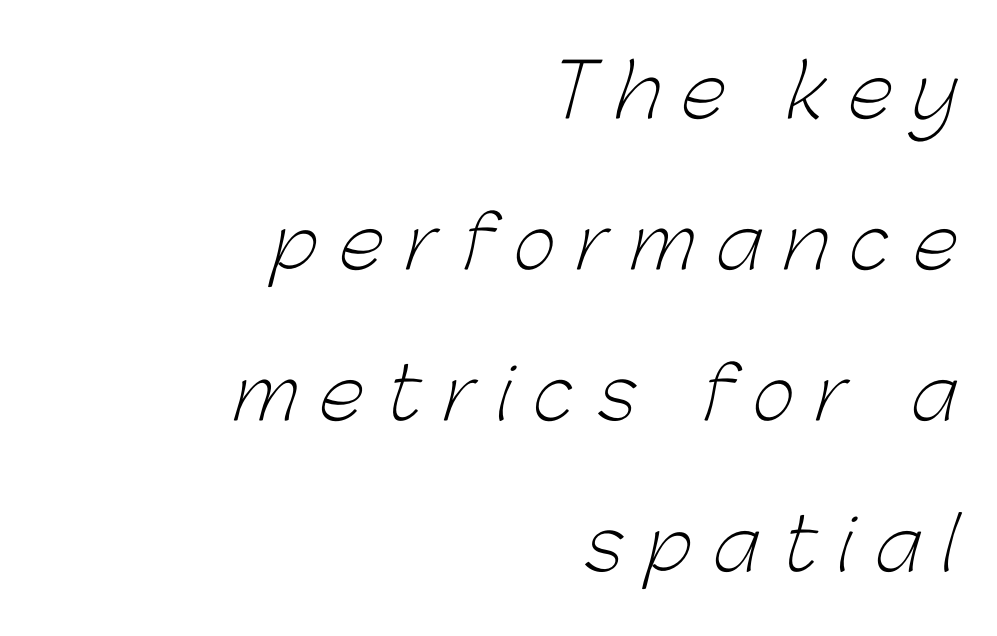
Line ends are locked; line starts wander. Observe the absence of serifs on each vertical stroke in this sample. Each stroke keeps to a modest, everyday thickness or less. No word sits above an underline.
